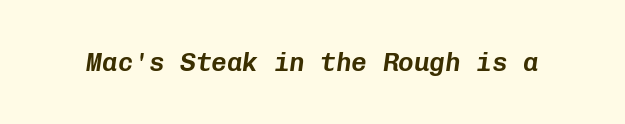
The face used here is rendered with its standard letterfit. The glyphs are unaccompanied by any horizontal stroke below them. Style check: oblique.
